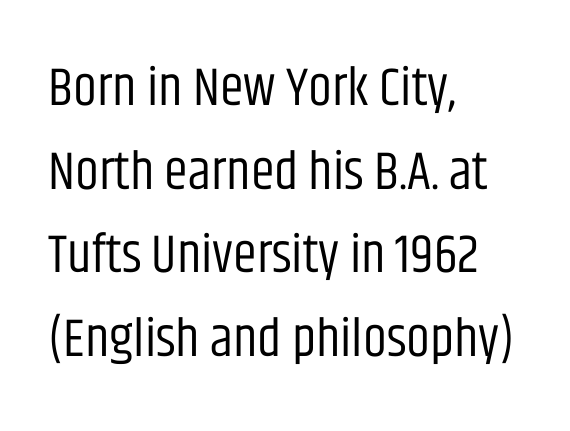
Quick note: interline space is typical. The letters advance in unequal steps, a hallmark of proportional type. A student would call this left alignment; a typographer would say flush left, rag right. This sample uses an upright cut, with every glyph sitting square on the baseline.
